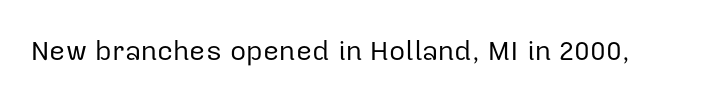
The specimen omits any rule beneath the text block's lines. Short note: letters normally spaced. Vertical strokes here are truly vertical. Note the varied advance widths — an 'i' is clearly narrower than an 'm'. The face used here is a sans, in the tradition of grotesques and geometrics.
